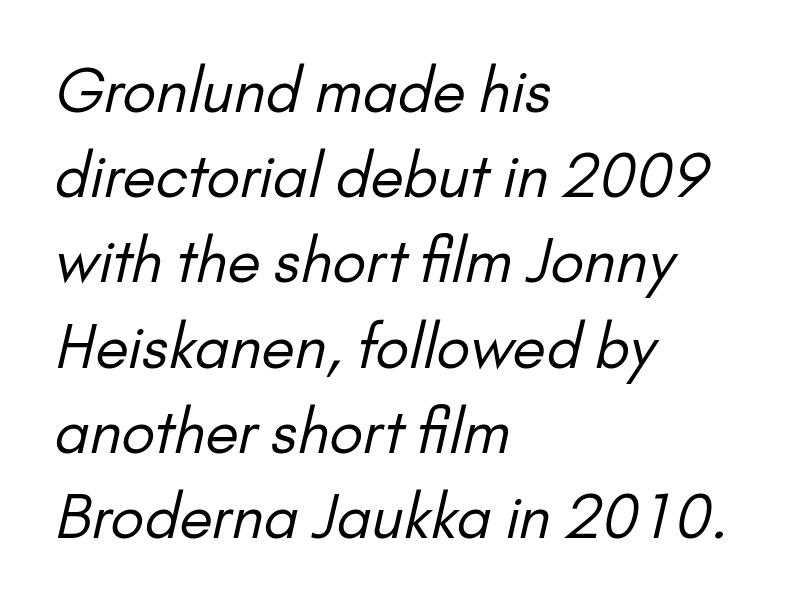
Spacing verdict: proportional, widths tailored to each character. Casual observation: everything's shoved over to the left. The passage shown is typeset with a sans-serif family. Quick note: underline off. The line texture is even and compact thanks to regular tracking. Stems and bowls with no extra thickness — not bold.
